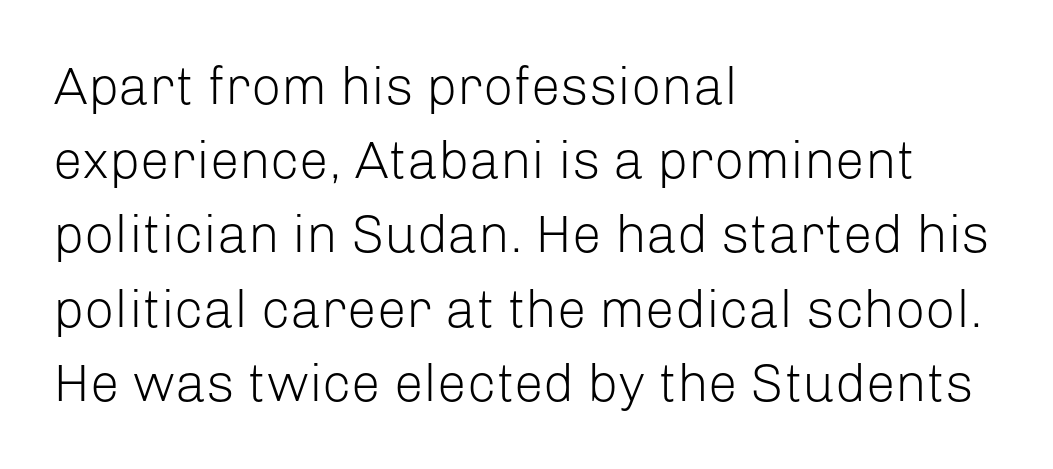
The characters are drawn with everyday or finer stroke widths. The letters stand upright; this is a roman face. Baseline-to-baseline distance is the conventional proportion of letter height. No extra tracking has been applied to these lines. The space directly below the letters is spotless. Look at the bottom of the vertical strokes: they stop flat, with no serifs.
